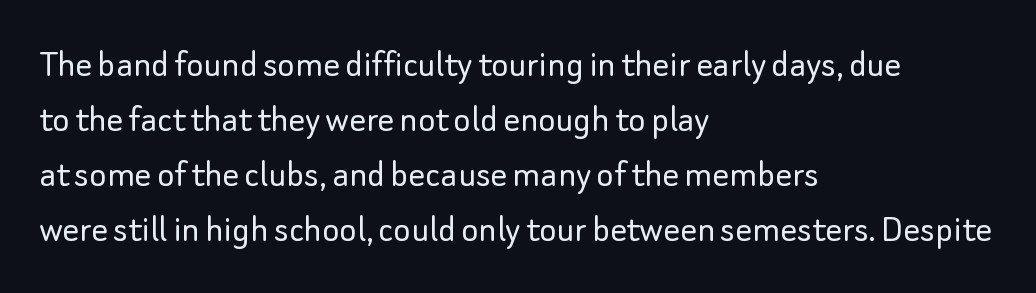
Q: Is the text bold? A: No.
Q: Is the text italic (slanted)? A: No, it is upright.
Q: Is the typeface a serif or a sans-serif typeface? A: Sans-serif.
Q: Is the text underlined? A: No.
Q: How is the paragraph aligned? A: Left-aligned.
Q: Is the spacing between letters normal or unusually wide? A: Normal.
Q: Is the spacing between lines tight, normal or loose? A: Normal.
Q: Width (condensed, normal, or wide)? A: Normal.
Q: Stroke contrast? A: Low.
Q: x-height? A: Small.
Q: Monospaced? A: No.
